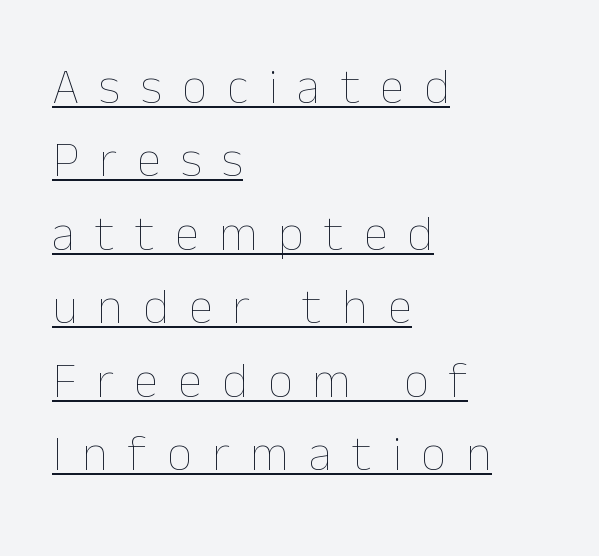
{"italic": "no", "bold": "no", "weight": "thin", "width": "normal", "stroke_contrast": "low", "x_height": "medium", "monospaced": "no", "underline": "yes", "align": "left", "line_spacing": "normal", "line_spacing_ratio": 1.47, "letter_spacing": "wide", "letter_spacing_em": 0.4, "glyph_px": 50}
